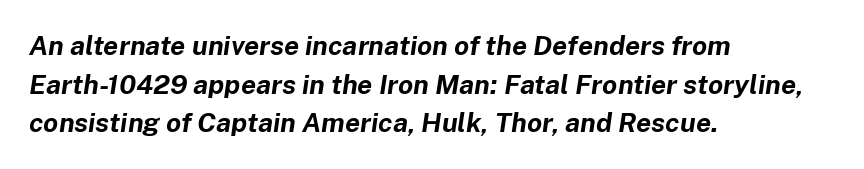
The image shows 27 px bold type, italic (leaning right); set left-aligned, normal line spacing (1.43x), normal letter spacing, not underlined.
